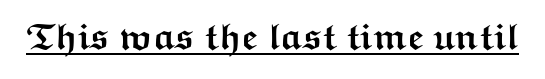
The image shows 37 px semibold, wide sans-serif type, upright; set normal letter spacing, underlined; medium stroke contrast and a medium x-height.
